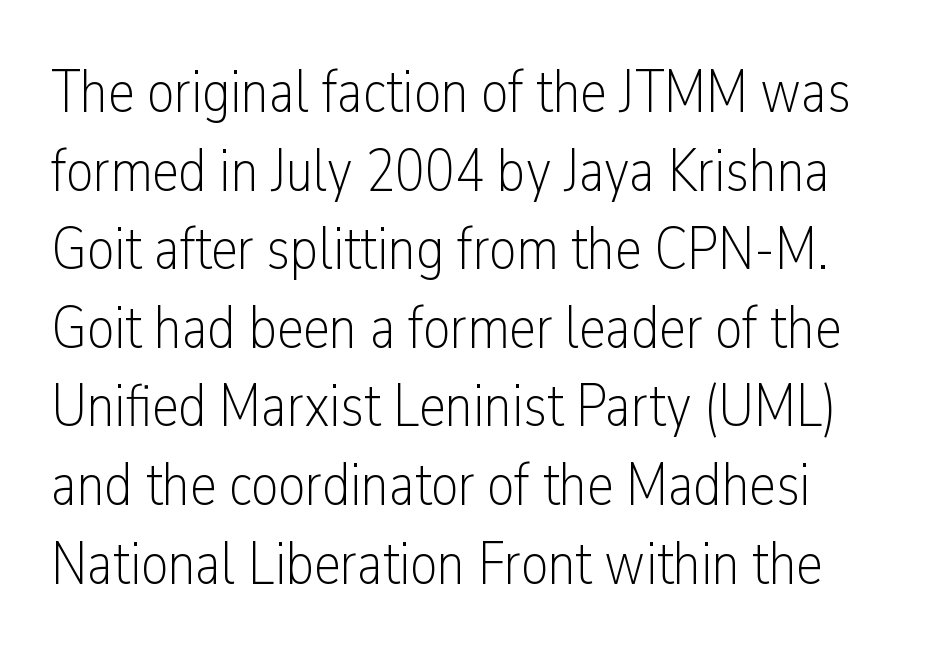
Reading down the block, your eye returns to a fixed left position each line. It's the straight-up-and-down kind of type. The letterforms sit at book weight or below. Tracking value appears to be zero — textbook default spacing.
